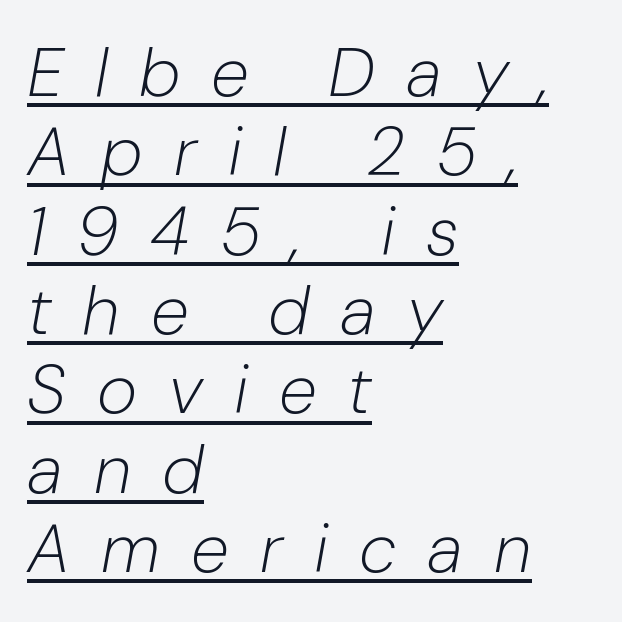
Q: Is the text bold? A: No.
Q: Is the text italic (slanted)? A: Yes, it leans right by about 10 degrees.
Q: Is the text underlined? A: Yes.
Q: How is the paragraph aligned? A: Left-aligned.
Q: Is the spacing between letters normal or unusually wide? A: Unusually wide.
Q: Is the spacing between lines tight, normal or loose? A: Tight.
Q: Width (condensed, normal, or wide)? A: Normal.
Q: Stroke contrast? A: Low.
Q: x-height? A: Medium.
Q: Monospaced? A: No.
